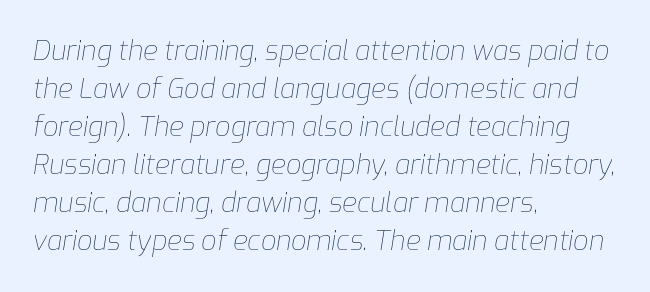
The image shows 27 px text type, italic (leaning right); set left-aligned, normal line spacing (1.41x), normal letter spacing, not underlined.
